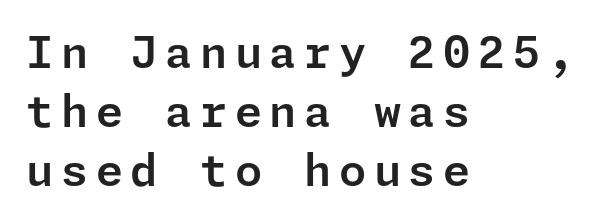
{"serif": "no", "italic": "no", "width": "normal", "stroke_contrast": "low", "x_height": "medium", "underline": "no", "align": "left", "line_spacing": "normal", "line_spacing_ratio": 1.34, "glyph_px": 44}
